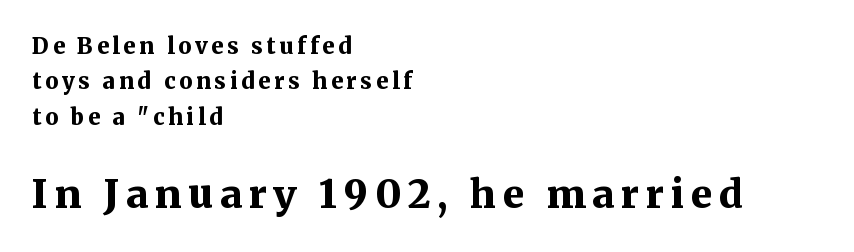
Its strokes are broad and dark, the hallmark of bold type. Is this a fixed-width face? No — the glyphs have proportional, varying widths. This sample uses a serif face. In this sample the second text group is rendered at the bigger scale. Has an underline been added? It has not.
